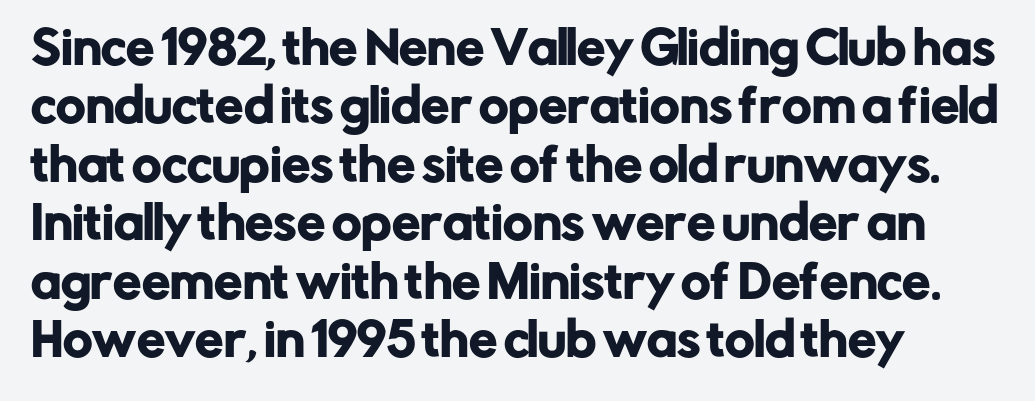
{"serif": "no", "italic": "no", "width": "normal", "stroke_contrast": "low", "x_height": "medium", "monospaced": "no", "underline": "no", "align": "left", "line_spacing": "normal", "line_spacing_ratio": 1.3, "letter_spacing": "normal", "letter_spacing_em": 0.0, "glyph_px": 45}
